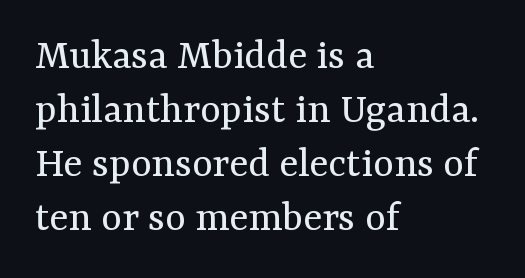
Q: Is the text bold? A: No.
Q: Is the text italic (slanted)? A: No, it is upright.
Q: Is the typeface a serif or a sans-serif typeface? A: Serif.
Q: Is the text underlined? A: No.
Q: How is the paragraph aligned? A: Left-aligned.
Q: Is the spacing between letters normal or unusually wide? A: Normal.
Q: Width (condensed, normal, or wide)? A: Normal.
Q: Stroke contrast? A: Medium.
Q: x-height? A: Medium.
Q: Monospaced? A: No.
